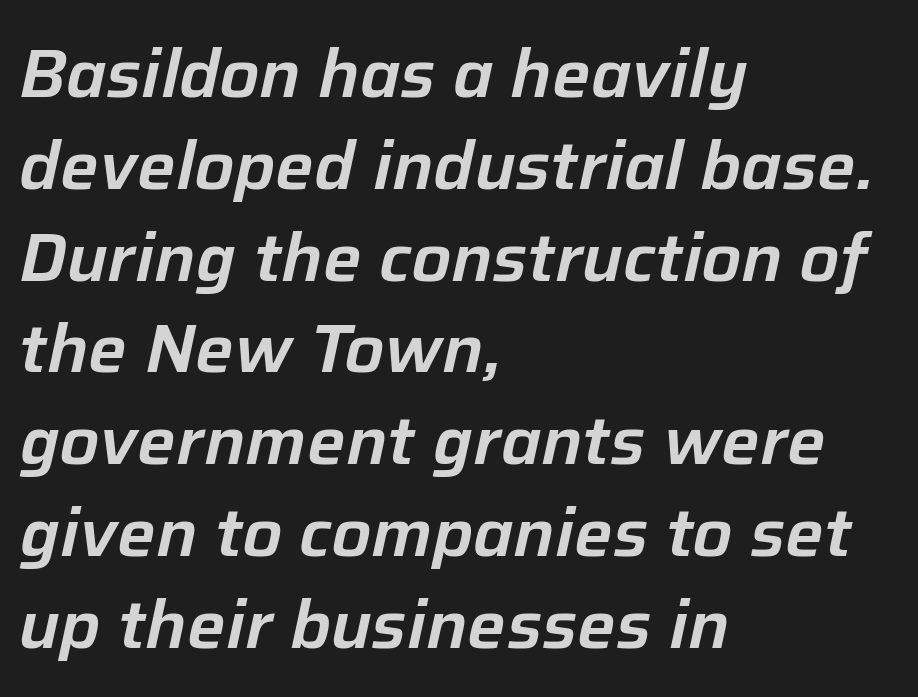
{"italic": "yes", "lean": "right", "slant_degrees": 12, "width": "normal", "stroke_contrast": "low", "x_height": "medium", "monospaced": "no", "underline": "no", "align": "left", "line_spacing": "normal", "line_spacing_ratio": 1.35, "letter_spacing": "normal", "letter_spacing_em": 0.0, "glyph_px": 68}
